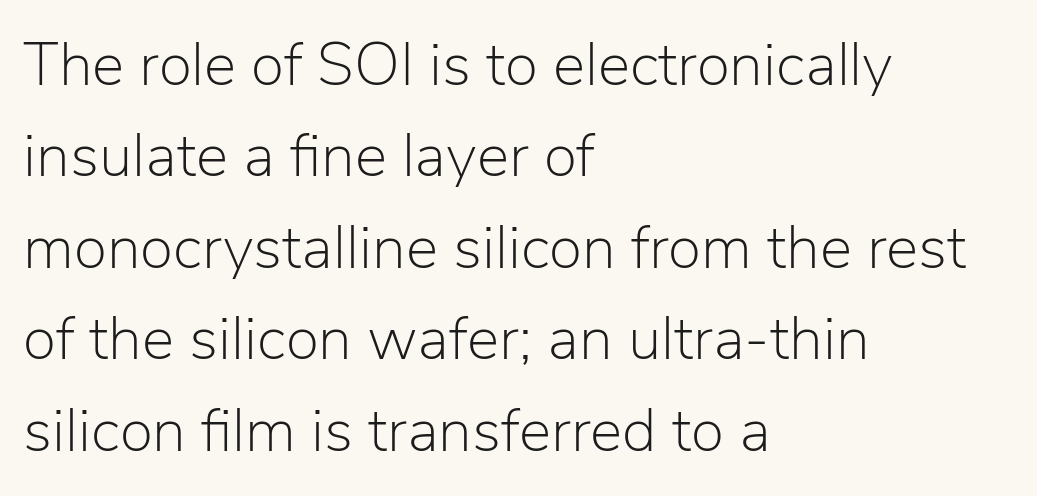
These lines sit exactly where default settings would place them. Notice how the passage keeps a crisp vertical edge on the left only. Does the lettering tilt? It doesn't — this is upright. This sample uses a sans-serif face.
